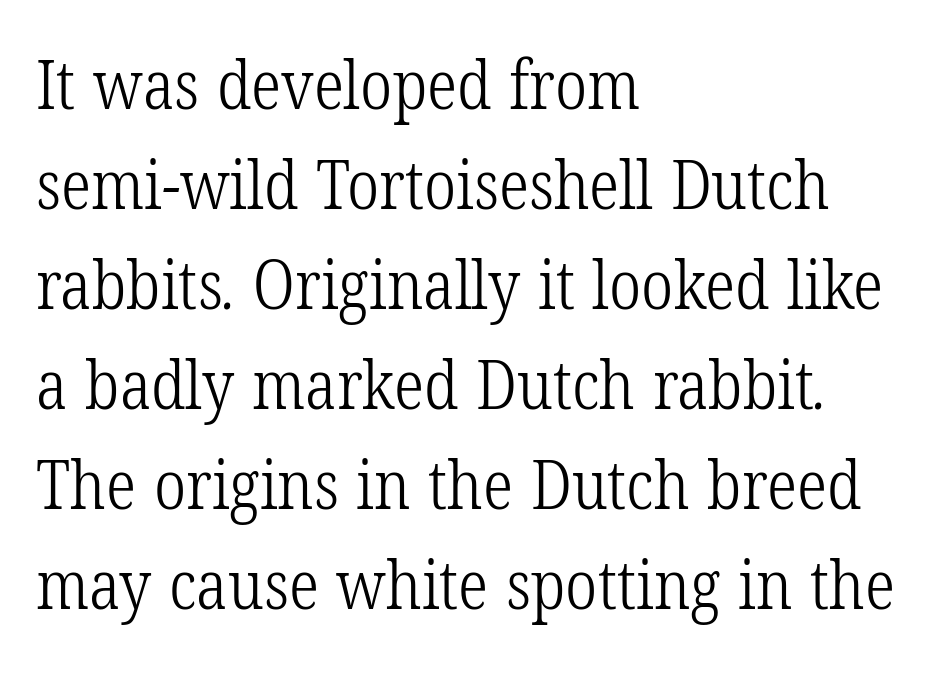
Q: Is the text bold? A: No.
Q: Is the typeface a serif or a sans-serif typeface? A: Serif.
Q: Is the text underlined? A: No.
Q: How is the paragraph aligned? A: Left-aligned.
Q: Is the spacing between letters normal or unusually wide? A: Normal.
Q: Is the spacing between lines tight, normal or loose? A: Normal.
Q: Width (condensed, normal, or wide)? A: Condensed.
Q: Stroke contrast? A: Low.
Q: x-height? A: Medium.
Q: Monospaced? A: No.
